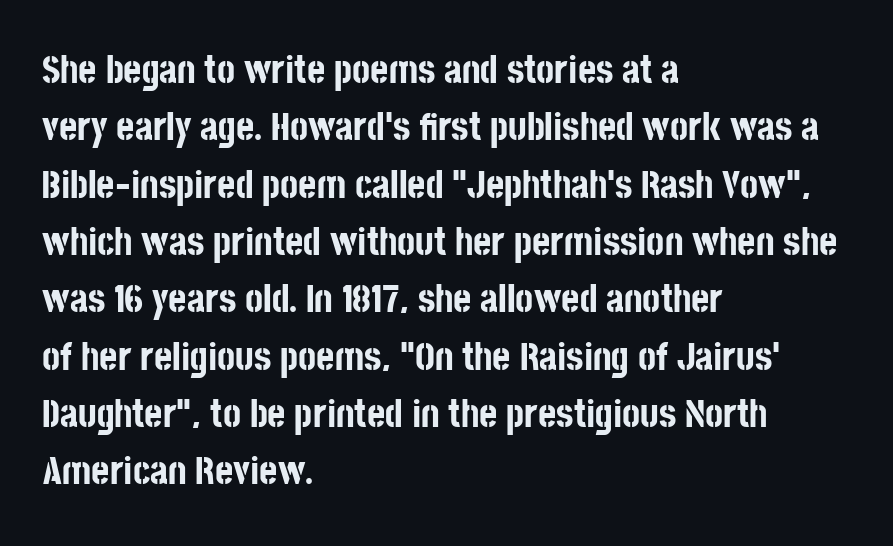
The glyphs are unaccompanied by any horizontal stroke below them. One glance says typical: line gaps are just what's usual. Is this a fixed-width face? No — the glyphs have proportional, varying widths. Heavy-handed strokes throughout: this text is bold.
